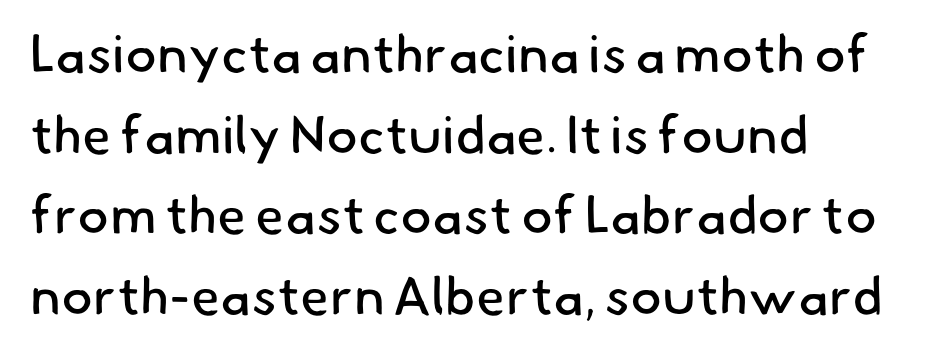
Q: Is the text bold? A: No.
Q: Is the typeface a serif or a sans-serif typeface? A: Sans-serif.
Q: Is the text underlined? A: No.
Q: How is the paragraph aligned? A: Left-aligned.
Q: Is the spacing between letters normal or unusually wide? A: Normal.
Q: Is the spacing between lines tight, normal or loose? A: Normal.
Q: Width (condensed, normal, or wide)? A: Normal.
Q: Stroke contrast? A: Low.
Q: x-height? A: Small.
Q: Monospaced? A: No.
